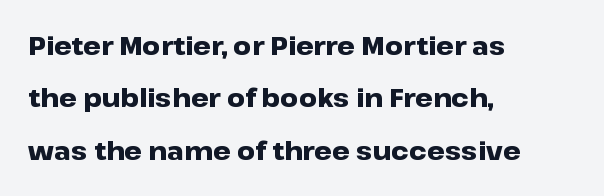
The image shows 25 px bold type, upright; set left-aligned, loose line spacing (2.1x), normal letter spacing, not underlined.
